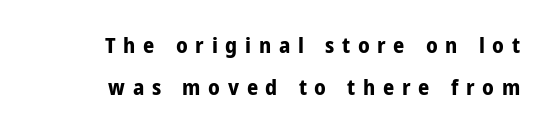
{"italic": "no", "bold": "yes", "underline": "no", "align": "right", "line_spacing": "loose", "line_spacing_ratio": 1.93, "letter_spacing": "wide", "letter_spacing_em": 0.35, "glyph_px": 22}
